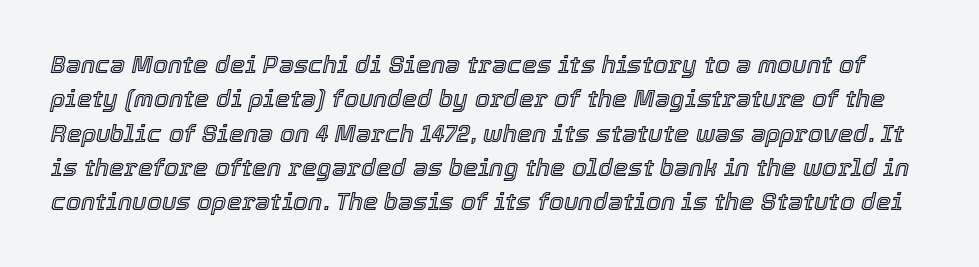
Q: Is the text italic (slanted)? A: Yes, it leans right by about 12 degrees.
Q: Is the text underlined? A: No.
Q: Is the spacing between letters normal or unusually wide? A: Normal.
Q: Is the spacing between lines tight, normal or loose? A: Normal.
